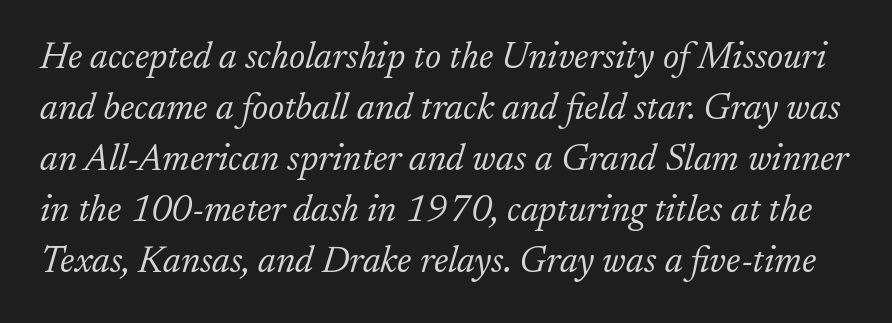
The whole block is typeset with a tilt. Do the characters align in a grid? No, the font is proportional. Baseline-to-baseline distance is the conventional proportion of letter height. The baseline area is clear.
